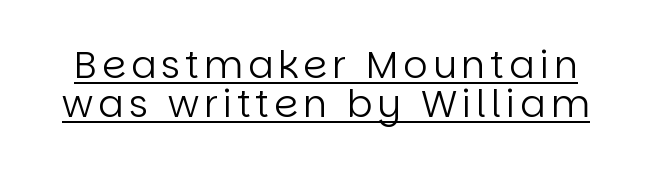
Q: Is the text bold? A: No.
Q: Is the text italic (slanted)? A: No, it is upright.
Q: Is the typeface a serif or a sans-serif typeface? A: Sans-serif.
Q: Is the text underlined? A: Yes.
Q: Is the spacing between lines tight, normal or loose? A: Tight.
Q: Width (condensed, normal, or wide)? A: Normal.
Q: Stroke contrast? A: Low.
Q: x-height? A: Large.
Q: Monospaced? A: No.
